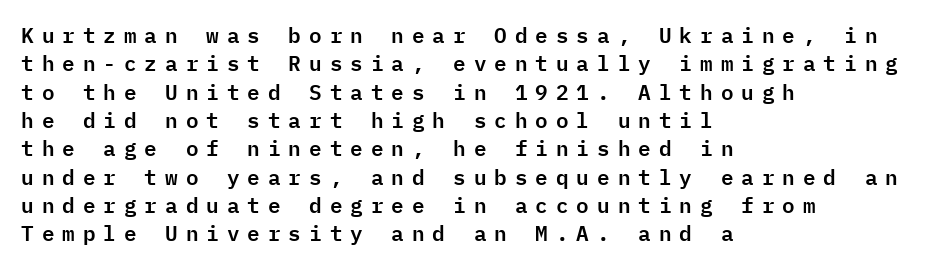
The image shows 21 px text type, upright; set left-aligned, normal line spacing (1.35x), unusually wide letter spacing (+0.38 em), not underlined.
